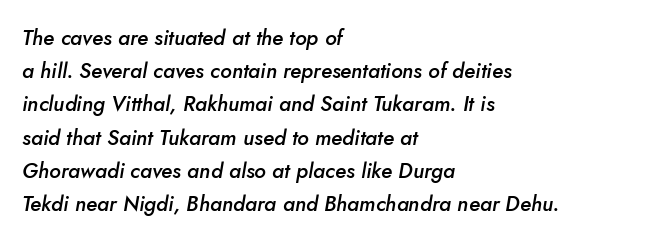
{"italic": "yes", "lean": "right", "slant_degrees": 5, "bold": "semi", "underline": "no", "align": "left", "line_spacing": "normal", "line_spacing_ratio": 1.58, "letter_spacing": "normal", "letter_spacing_em": 0.0, "glyph_px": 21}
